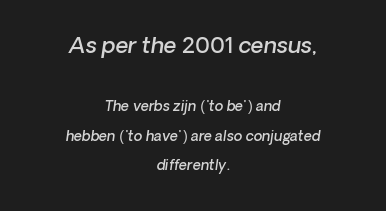
Q: Is the text bold? A: Semi-bold.
Q: Is the text italic (slanted)? A: Yes, it leans right by about 8 degrees.
Q: Is the text underlined? A: No.
Q: How is the paragraph aligned? A: Centered.
Q: Is the spacing between letters normal or unusually wide? A: Normal.
Q: Is the spacing between lines tight, normal or loose? A: Loose.
Q: Which block of text is set in a larger size, the first (top) or the second (bottom)? A: The first (top) one.
